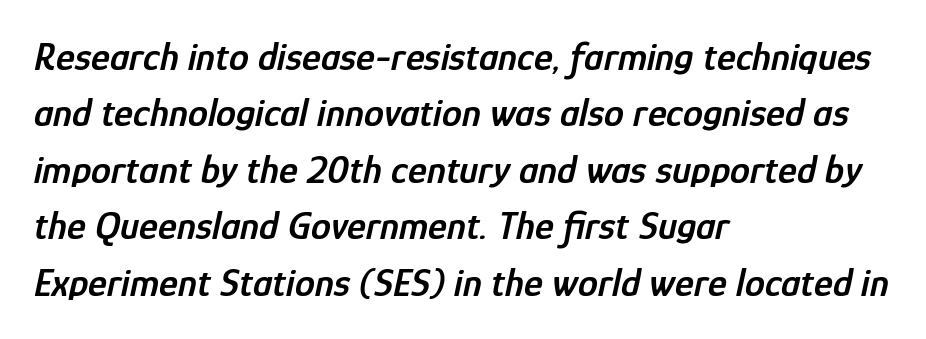
Q: Is the text bold? A: Semi-bold.
Q: Is the text italic (slanted)? A: Yes, it leans right by about 12 degrees.
Q: Is the text underlined? A: No.
Q: How is the paragraph aligned? A: Left-aligned.
Q: Is the spacing between letters normal or unusually wide? A: Normal.
Q: Is the spacing between lines tight, normal or loose? A: Normal.
Q: Width (condensed, normal, or wide)? A: Condensed.
Q: Stroke contrast? A: Low.
Q: x-height? A: Medium.
Q: Monospaced? A: No.
